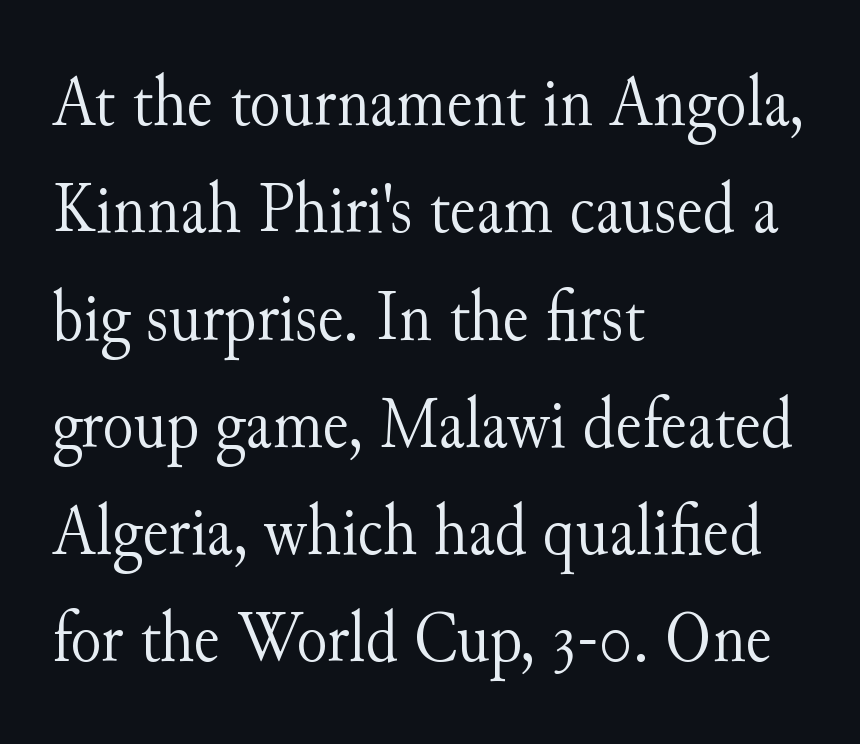
{"serif": "yes", "italic": "no", "bold": "no", "weight": "light", "width": "normal", "stroke_contrast": "medium", "x_height": "small", "monospaced": "no", "underline": "no", "align": "left", "line_spacing": "normal", "line_spacing_ratio": 1.49, "letter_spacing": "normal", "letter_spacing_em": 0.0, "glyph_px": 72}
